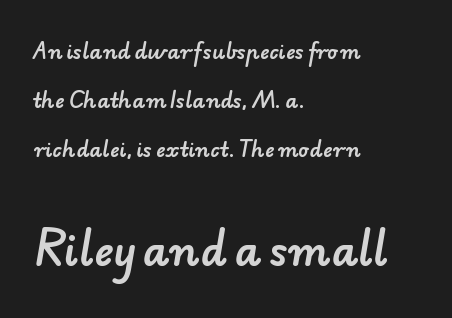
The rendering keeps characters at their native spacing. Observe the absence of serifs on each vertical stroke in this sample. This sample has the flowing, uneven cadence of proportional lettering. The passage shown begins with its smaller block and ends with its larger one.
